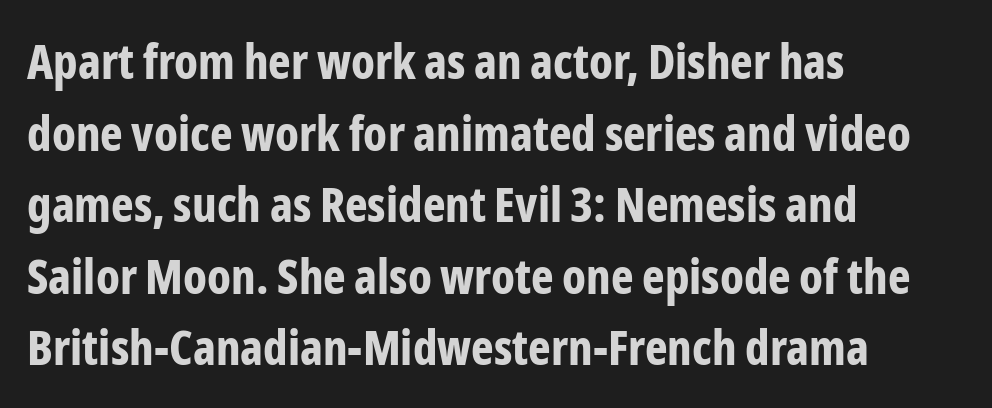
The gaps between neighbouring characters are ordinary and unremarkable. Each line starts at the same left margin while the right side varies. A full-strength bold gives these letters their thick strokes. Bare-footed words on every line. Honestly, the row spacing looks completely unremarkable. A typesetter would call this proportional, since set widths differ per character.
